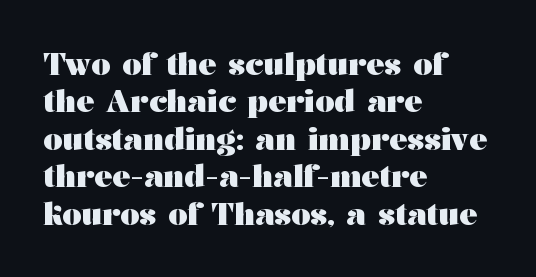
{"serif": "yes", "italic": "no", "bold": "yes", "weight": "heavy", "width": "wide", "stroke_contrast": "medium", "x_height": "medium", "monospaced": "no", "underline": "no", "align": "left", "line_spacing": "normal", "line_spacing_ratio": 1.25, "letter_spacing": "normal", "letter_spacing_em": 0.0, "glyph_px": 30}
